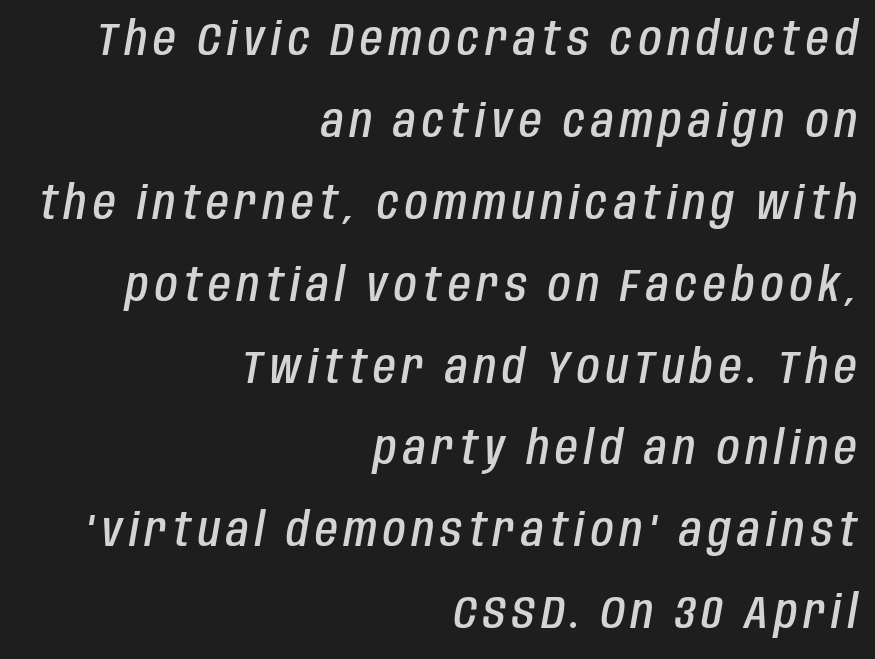
A typesetter would call this proportional, since set widths differ per character. Does the copy run flush right? Yes — the right margin is perfectly even. Check under the words: just untouched page. Every character sits at an angle, as italics do. I'd describe the lettering as semibold — firm but not a full bold.
